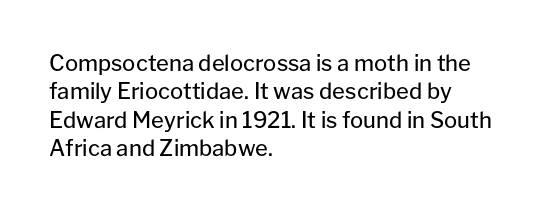
Rule under the text: the space is simply empty. Honestly, the letter spacing is just normal — you wouldn't notice it. The font's upright variant was chosen for this text. The strokes are not fattened; the text isn't bold. Layout note: lines flush left. The designer left line spacing at the default.
